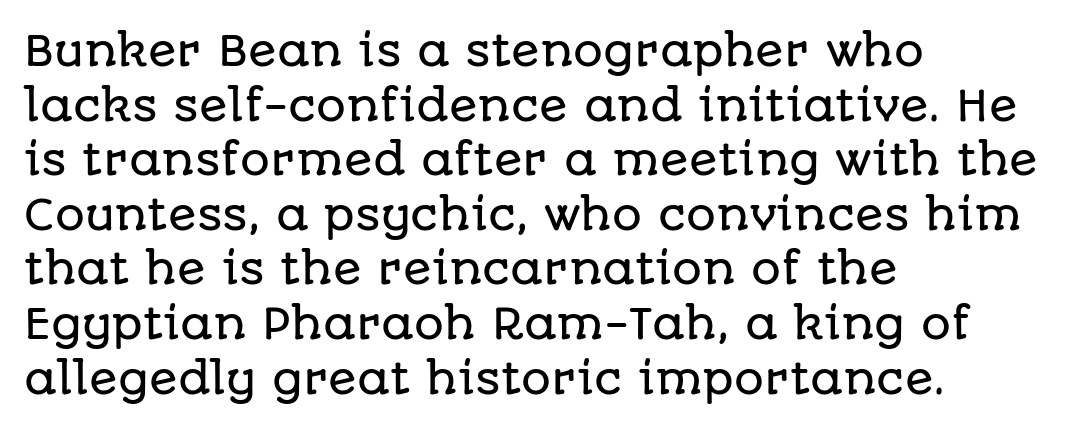
Q: Is the text italic (slanted)? A: No, it is upright.
Q: Is the typeface a serif or a sans-serif typeface? A: Sans-serif.
Q: Is the text underlined? A: No.
Q: How is the paragraph aligned? A: Left-aligned.
Q: Is the spacing between letters normal or unusually wide? A: Normal.
Q: Is the spacing between lines tight, normal or loose? A: Normal.
Q: Width (condensed, normal, or wide)? A: Normal.
Q: Stroke contrast? A: Low.
Q: x-height? A: Large.
Q: Monospaced? A: No.
